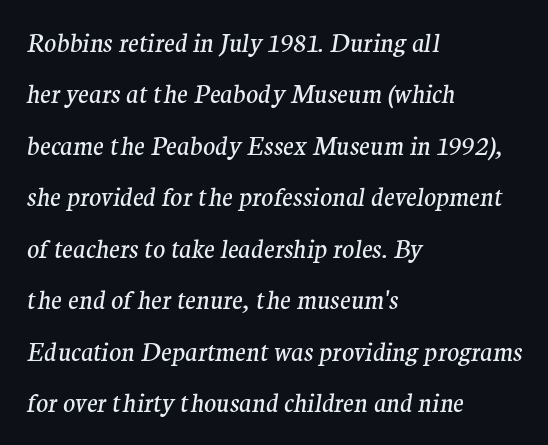
{"italic": "yes", "lean": "right", "slant_degrees": 9, "bold": "no", "underline": "no", "align": "left", "line_spacing": "loose", "line_spacing_ratio": 2.06, "letter_spacing": "normal", "letter_spacing_em": 0.0, "glyph_px": 25}
